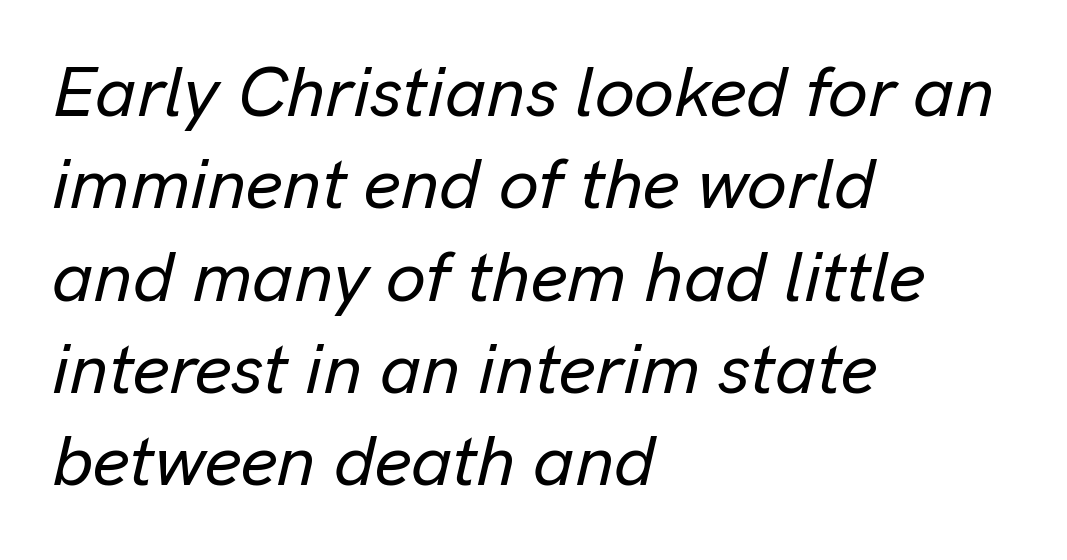
The face used here is proportionally spaced, like ordinary book or web type. The lines in this sample share a left origin and differ only in where they stop. The line texture is even and compact thanks to regular tracking. Reading down the column, the eye jumps a familiar distance to each next line.
